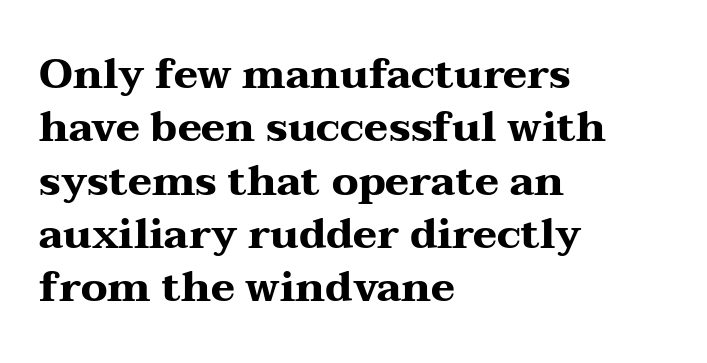
Q: Is the text bold? A: Yes.
Q: Is the text italic (slanted)? A: No, it is upright.
Q: Is the typeface a serif or a sans-serif typeface? A: Serif.
Q: Is the text underlined? A: No.
Q: How is the paragraph aligned? A: Left-aligned.
Q: Is the spacing between letters normal or unusually wide? A: Normal.
Q: Is the spacing between lines tight, normal or loose? A: Normal.
Q: Width (condensed, normal, or wide)? A: Wide.
Q: Stroke contrast? A: Medium.
Q: x-height? A: Medium.
Q: Monospaced? A: No.
